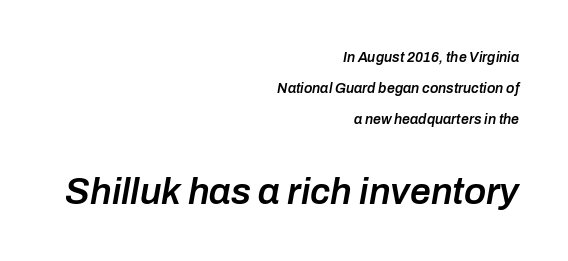
The image shows 37 px semibold type, italic (leaning right); set right-aligned, loose line spacing (2.2x), normal letter spacing, not underlined; the second (bottom) block is 2.64x larger; low stroke contrast and a medium x-height.
